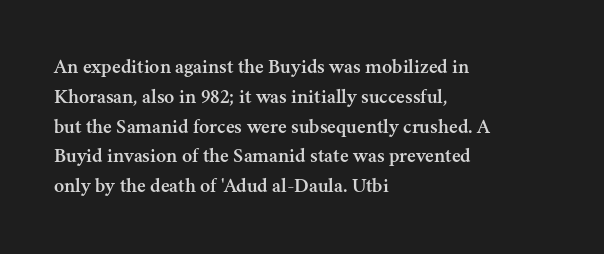
Q: Is the text italic (slanted)? A: No, it is upright.
Q: Is the text underlined? A: No.
Q: How is the paragraph aligned? A: Left-aligned.
Q: Is the spacing between letters normal or unusually wide? A: Normal.
Q: Is the spacing between lines tight, normal or loose? A: Normal.
